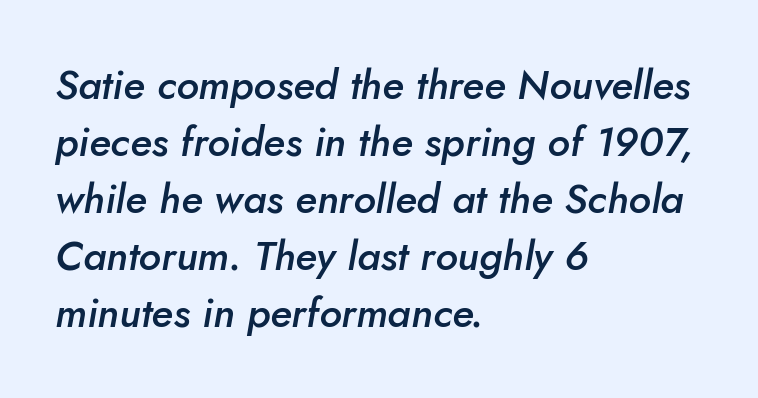
{"italic": "yes", "lean": "right", "slant_degrees": 10, "bold": "semi", "weight": "semibold", "width": "normal", "stroke_contrast": "low", "x_height": "small", "monospaced": "no", "underline": "no", "align": "left", "line_spacing": "normal", "line_spacing_ratio": 1.39, "letter_spacing": "normal", "letter_spacing_em": 0.0, "glyph_px": 41}
